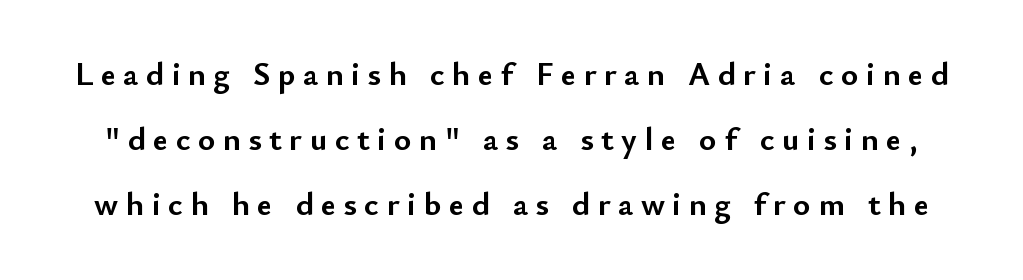
{"serif": "no", "italic": "no", "bold": "yes", "weight": "semibold", "width": "normal", "stroke_contrast": "low", "x_height": "small", "monospaced": "no", "underline": "no", "line_spacing": "loose", "line_spacing_ratio": 1.97, "letter_spacing": "wide", "letter_spacing_em": 0.23, "glyph_px": 33}
